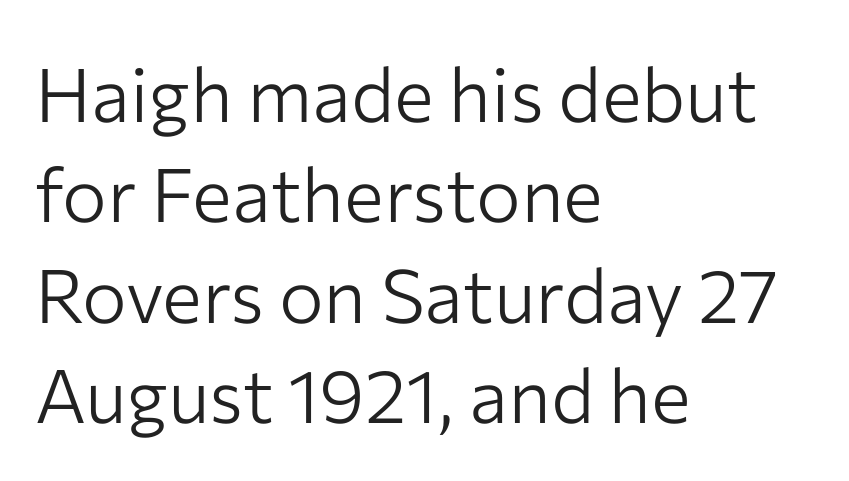
Q: Is the text bold? A: No.
Q: Is the text italic (slanted)? A: No, it is upright.
Q: Is the typeface a serif or a sans-serif typeface? A: Sans-serif.
Q: Is the text underlined? A: No.
Q: How is the paragraph aligned? A: Left-aligned.
Q: Is the spacing between letters normal or unusually wide? A: Normal.
Q: Is the spacing between lines tight, normal or loose? A: Normal.
Q: Width (condensed, normal, or wide)? A: Normal.
Q: Stroke contrast? A: Low.
Q: x-height? A: Medium.
Q: Monospaced? A: No.
